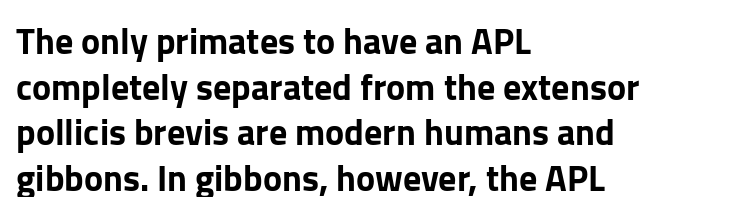
The image shows 36 px sans-serif type, upright; set left-aligned, normal line spacing (1.27x), normal letter spacing, not underlined; low stroke contrast and a medium x-height.
